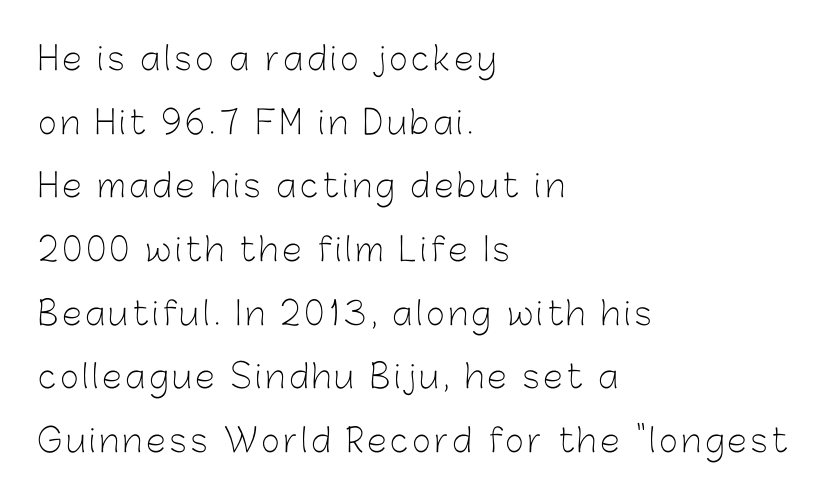
Q: Is the text bold? A: No.
Q: Is the text italic (slanted)? A: No, it is upright.
Q: Is the typeface a serif or a sans-serif typeface? A: Sans-serif.
Q: Is the text underlined? A: No.
Q: How is the paragraph aligned? A: Left-aligned.
Q: Is the spacing between lines tight, normal or loose? A: Loose.
Q: Width (condensed, normal, or wide)? A: Normal.
Q: Stroke contrast? A: Low.
Q: x-height? A: Medium.
Q: Monospaced? A: No.
